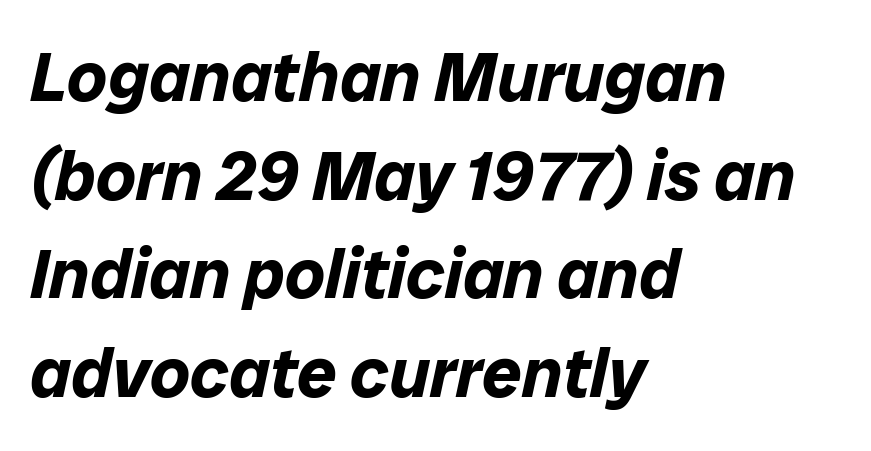
The image shows 70 px bold type, italic (leaning right); set left-aligned, normal line spacing (1.41x), normal letter spacing, not underlined; low stroke contrast and a medium x-height.
